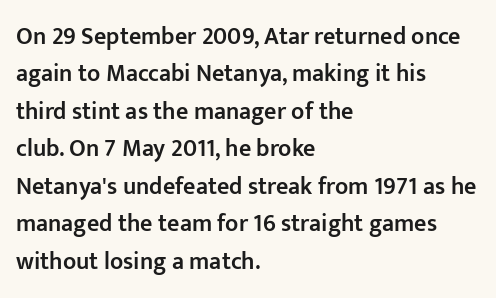
The image shows 24 px text type, upright; set left-aligned, normal line spacing (1.56x), normal letter spacing, not underlined.
